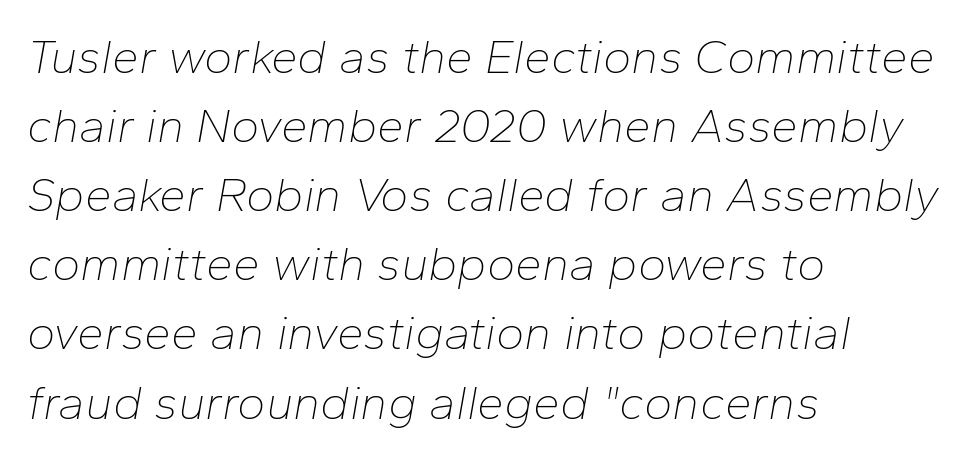
{"italic": "yes", "lean": "right", "slant_degrees": 10, "bold": "no", "weight": "thin", "width": "normal", "stroke_contrast": "low", "x_height": "medium", "monospaced": "no", "underline": "no", "align": "left", "line_spacing": "normal", "line_spacing_ratio": 1.44, "letter_spacing": "normal", "letter_spacing_em": 0.0, "glyph_px": 48}
